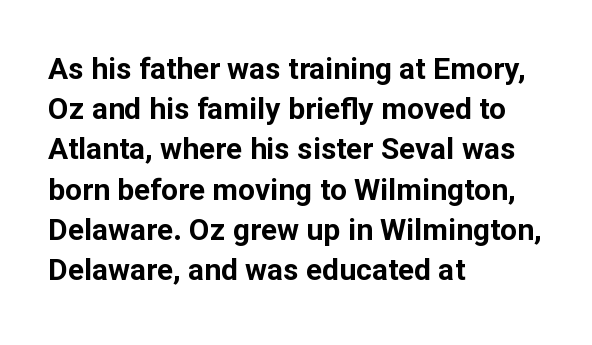
The image shows 30 px bold sans-serif type, upright; set left-aligned, normal line spacing (1.34x), normal letter spacing, not underlined; low stroke contrast and a medium x-height.
